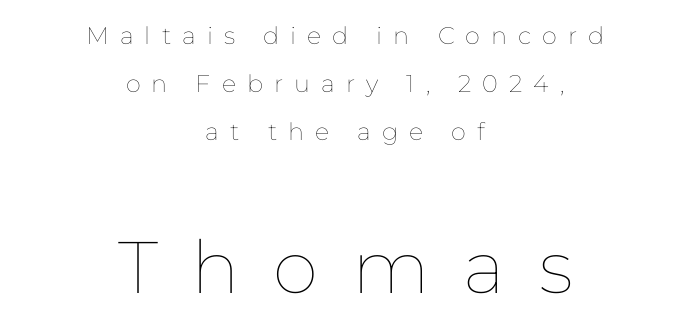
The image shows 73 px thin type, upright; set centered, loose line spacing (1.99x), unusually wide letter spacing (+0.46 em), not underlined; the second (bottom) block is 3.04x larger; low stroke contrast and a medium x-height.
